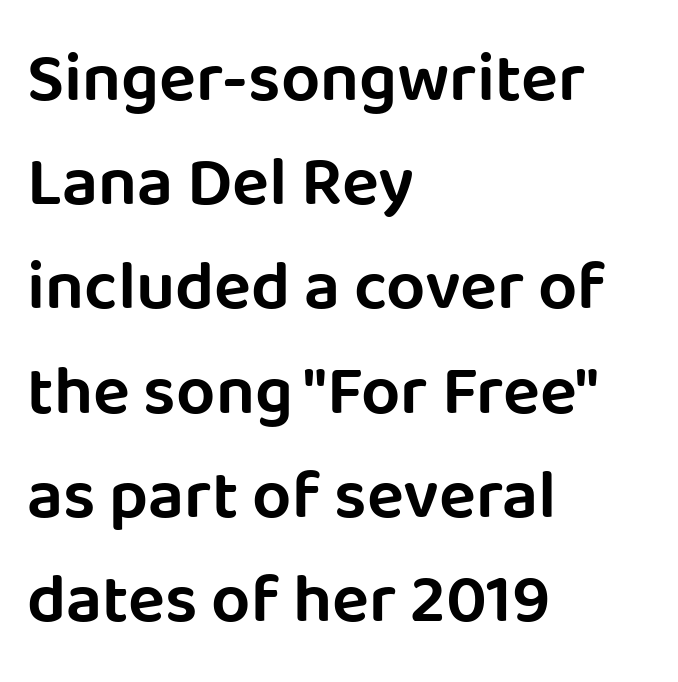
The image shows 69 px sans-serif type, upright; set left-aligned, normal line spacing (1.51x), normal letter spacing, not underlined; low stroke contrast and a large x-height.
